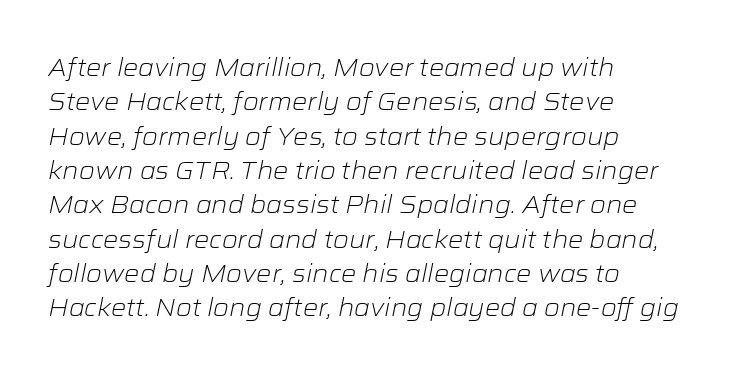
{"italic": "yes", "lean": "right", "slant_degrees": 12, "bold": "no", "underline": "no", "align": "left", "line_spacing": "normal", "line_spacing_ratio": 1.43, "letter_spacing": "normal", "letter_spacing_em": 0.0, "glyph_px": 24}
